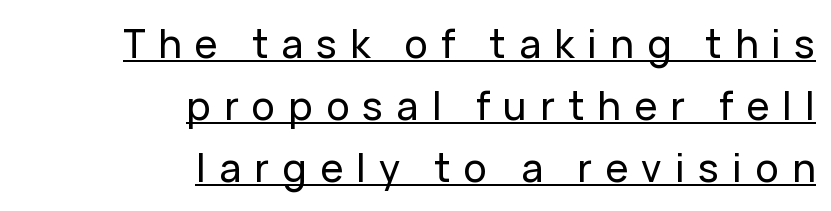
{"serif": "no", "italic": "no", "width": "normal", "stroke_contrast": "low", "x_height": "medium", "monospaced": "no", "underline": "yes", "align": "right", "line_spacing": "normal", "line_spacing_ratio": 1.59, "letter_spacing": "wide", "letter_spacing_em": 0.34, "glyph_px": 39}
